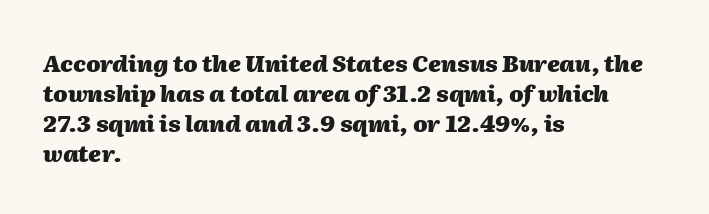
Quick note: italic. Horizontal bands of white between lines are of average thickness. The string is rendered with underlining switched off. Notice how thick the strokes are: this is what a full bold looks like. Visually the block forms a straight wall on the left and a jagged coastline on the right. The tracking reads as untouched default to a designer's eye.
